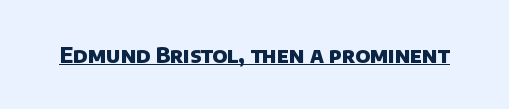
The image shows 21 px bold type; set normal letter spacing, underlined.
